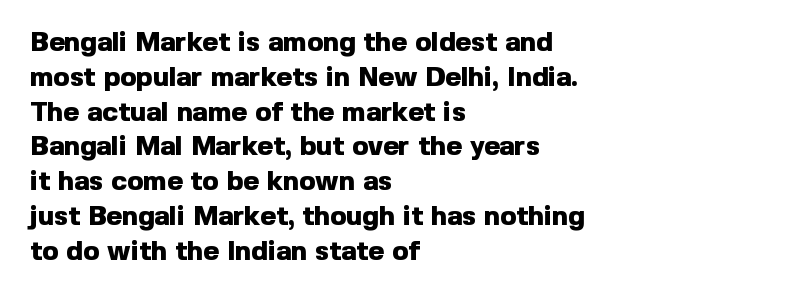
{"italic": "no", "bold": "yes", "underline": "no", "align": "left", "line_spacing": "normal", "line_spacing_ratio": 1.29, "letter_spacing": "normal", "letter_spacing_em": 0.0, "glyph_px": 27}
